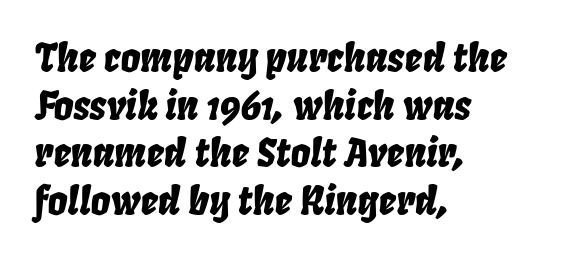
The image shows 39 px condensed type, italic (leaning right); set left-aligned, line spacing 1.22x, normal letter spacing, not underlined; low stroke contrast and a large x-height.
